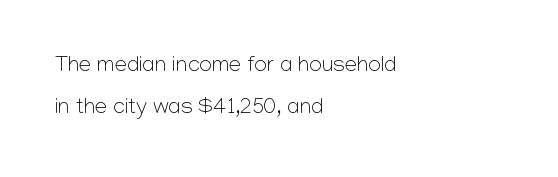
In CSS terms this would be text-align: left. Only glyphs here, with clear space below each row. The typesetting does not lean heavy: it is not bold. Each word holds together tightly as a unit, with standard inter-letter gaps. Ascenders rise straight up at ninety degrees.
